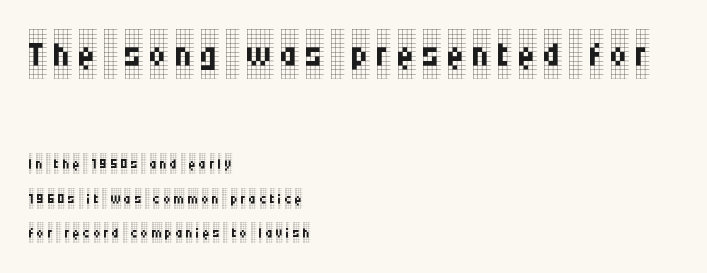
Q: Is the text bold? A: No.
Q: Is the text italic (slanted)? A: No, it is upright.
Q: Is the typeface a serif or a sans-serif typeface? A: Serif.
Q: Is the text underlined? A: No.
Q: How is the paragraph aligned? A: Left-aligned.
Q: Which block of text is set in a larger size, the first (top) or the second (bottom)? A: The first (top) one.
Q: Width (condensed, normal, or wide)? A: Condensed.
Q: Stroke contrast? A: Low.
Q: x-height? A: Large.
Q: Monospaced? A: No.
